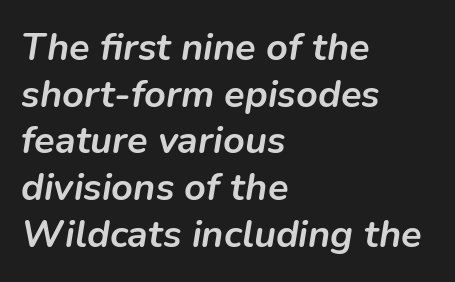
{"italic": "yes", "lean": "right", "slant_degrees": 9, "bold": "yes", "weight": "semibold", "width": "normal", "stroke_contrast": "low", "x_height": "medium", "monospaced": "no", "underline": "no", "align": "left", "line_spacing_ratio": 1.23, "letter_spacing": "normal", "letter_spacing_em": 0.0, "glyph_px": 38}
